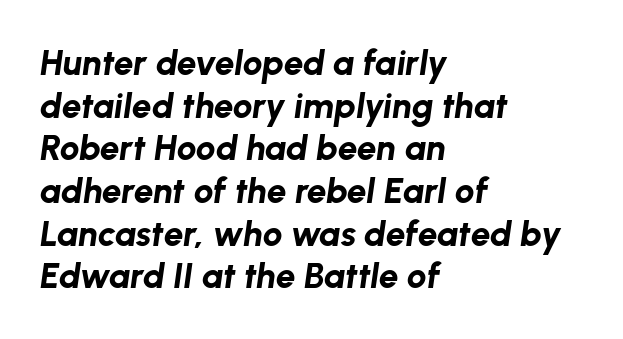
The image shows 35 px bold type, italic (leaning right); set left-aligned, line spacing 1.22x, normal letter spacing, not underlined; low stroke contrast and a medium x-height.
